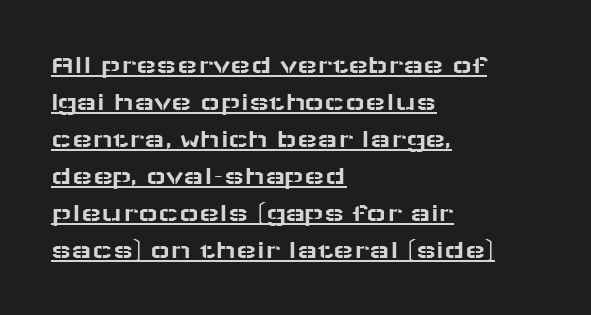
Q: Is the text italic (slanted)? A: No, it is upright.
Q: Is the text underlined? A: Yes.
Q: How is the paragraph aligned? A: Left-aligned.
Q: Is the spacing between letters normal or unusually wide? A: Normal.
Q: Is the spacing between lines tight, normal or loose? A: Normal.
